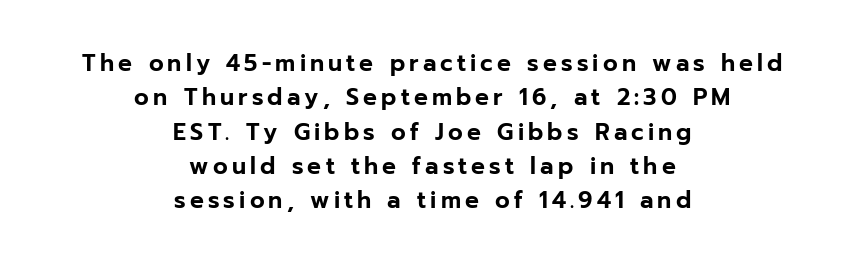
Q: Is the text italic (slanted)? A: No, it is upright.
Q: Is the text underlined? A: No.
Q: How is the paragraph aligned? A: Centered.
Q: Is the spacing between lines tight, normal or loose? A: Normal.
